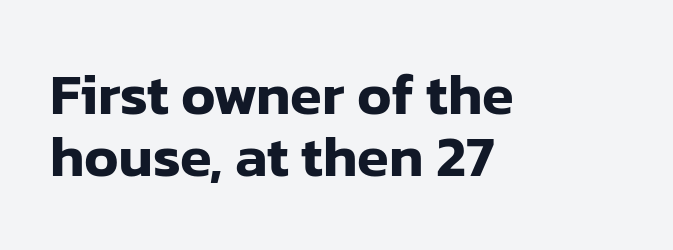
The image shows 58 px sans-serif type, upright; set left-aligned, tight line spacing (1.07x), normal letter spacing, not underlined; low stroke contrast and a medium x-height.
